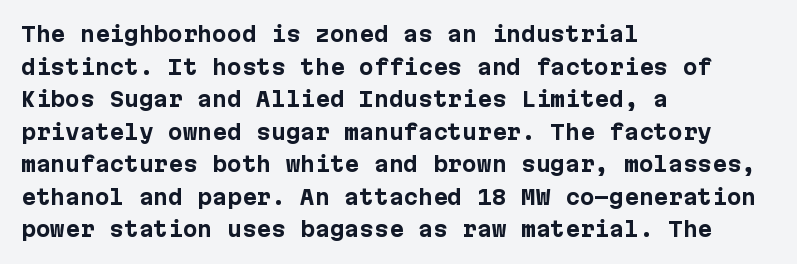
The image shows 21 px bold type, upright; set left-aligned, normal line spacing (1.55x), normal letter spacing, not underlined.
